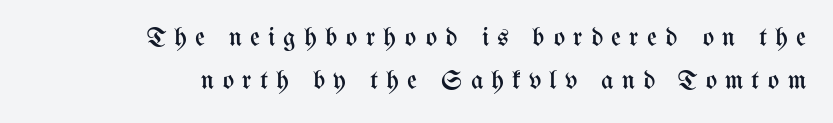
The letters stand upright; this is a roman face. The paragraph shown leans on its right margin. There is plenty of visible air inserted between adjacent glyphs. The rows are spaced the way most documents space them.
